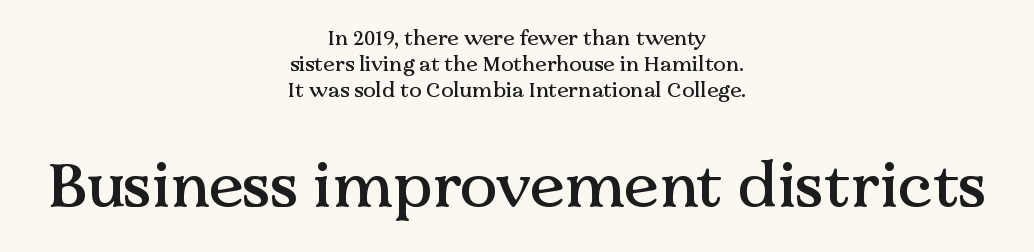
A student would call this center alignment; a typographer would say set centered. You could not count columns in this text — the font is proportionally spaced. Compared with typical paragraphs, the rows here are spaced about the same. Bigger letters appear in the bottom chunk; the top chunk is reduced. The letters sit at their default tracking, neither squeezed nor spread.
